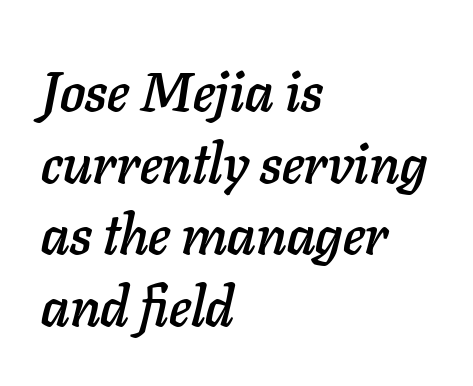
A bare baseline throughout the passage. Yep, that's italic — everything's leaning. Is this a fixed-width face? No — the glyphs have proportional, varying widths. A classic flush-left, rag-right setting is used for this passage. How are the letters spaced? Ordinarily, with no added tracking. Honestly, the row spacing looks completely unremarkable.
